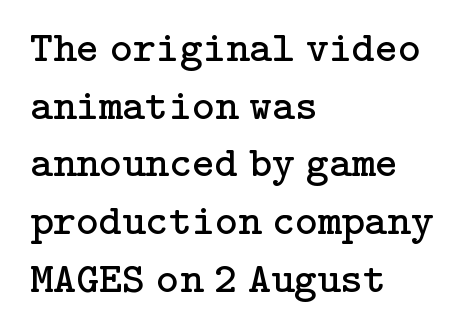
The image shows 44 px regular-weight serif type, upright; set left-aligned, normal line spacing (1.31x), normal letter spacing, not underlined; low stroke contrast and a medium x-height.
